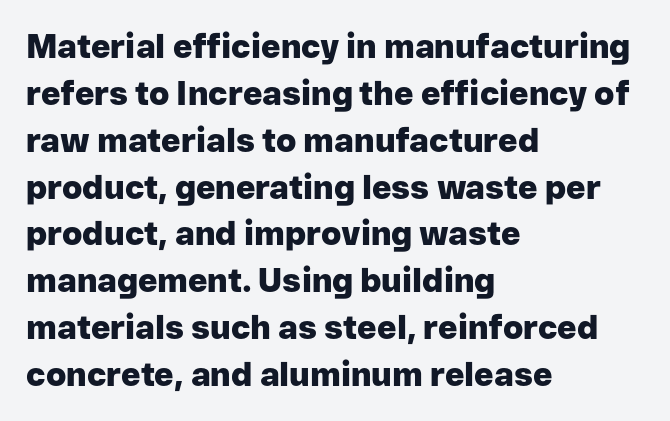
This sample uses plain, unmodified letter spacing. This rendering features lettering with no underline. The lines sit at an ordinary, default distance from one another. These words are printed bold, with thick strokes throughout. Check where the strokes stop: nothing finishes them off — pure sans.
